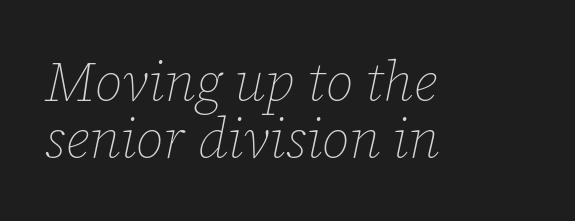
Note the varied advance widths — an 'i' is clearly narrower than an 'm'. Very little white space separates one row of letters from the next. The gap between lines stays unmarked. Is this a heavy cut? Hardly; it is regular or lighter. Tracking value appears to be zero — textbook default spacing.
